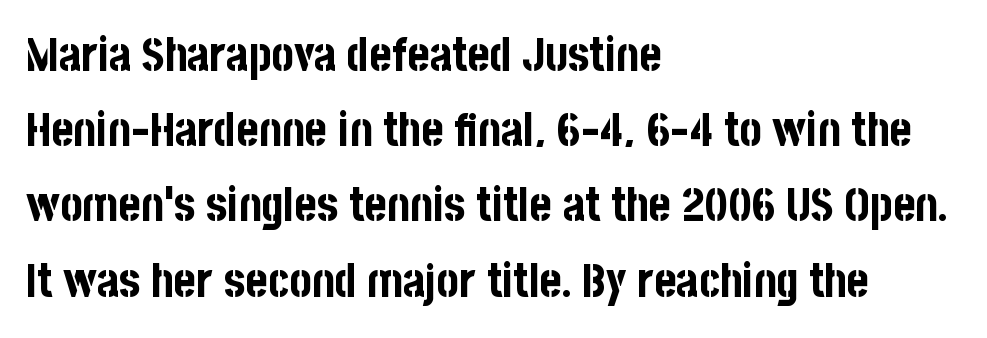
Q: Is the text bold? A: Yes.
Q: Is the text italic (slanted)? A: No, it is upright.
Q: Is the typeface a serif or a sans-serif typeface? A: Sans-serif.
Q: Is the text underlined? A: No.
Q: How is the paragraph aligned? A: Left-aligned.
Q: Is the spacing between letters normal or unusually wide? A: Normal.
Q: Is the spacing between lines tight, normal or loose? A: Normal.
Q: Width (condensed, normal, or wide)? A: Condensed.
Q: Stroke contrast? A: Low.
Q: x-height? A: Large.
Q: Monospaced? A: No.
